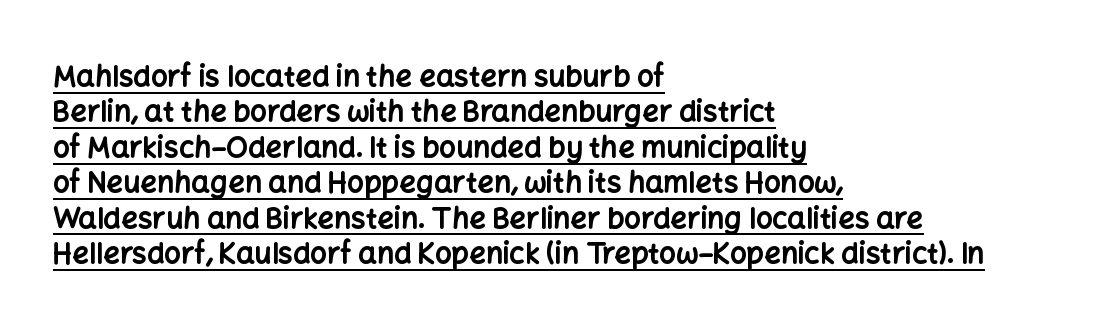
The passage shown is typed in a proportional face where columns would drift. Weight check: bold — yes, fully. Characters remain perfectly vertical along every line. Are there feet on the stems? There aren't — it's a sans. The lines in this sample share a left origin and differ only in where they stop.
